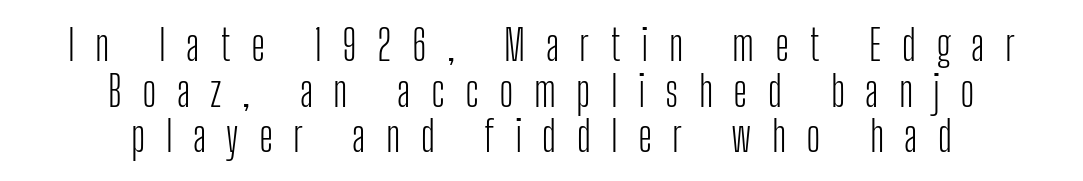
The image shows 43 px light, condensed sans-serif type, upright; set centered, tight line spacing (1.06x), unusually wide letter spacing (+0.47 em), not underlined; low stroke contrast and a medium x-height.
